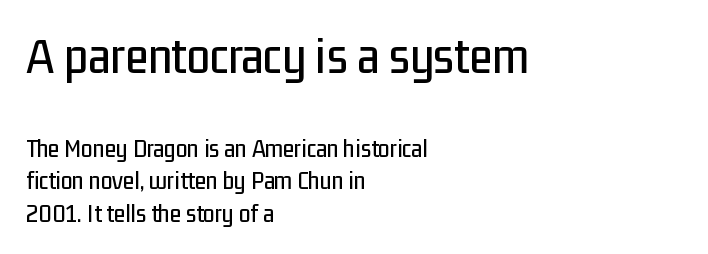
Tracking here is standard; glyphs follow each other at the usual distance. This rendering uses left alignment, leaving the right contour irregular. Proportional: the letters do not fall into vertical columns. You get the large type first, then a drop to smaller type.
